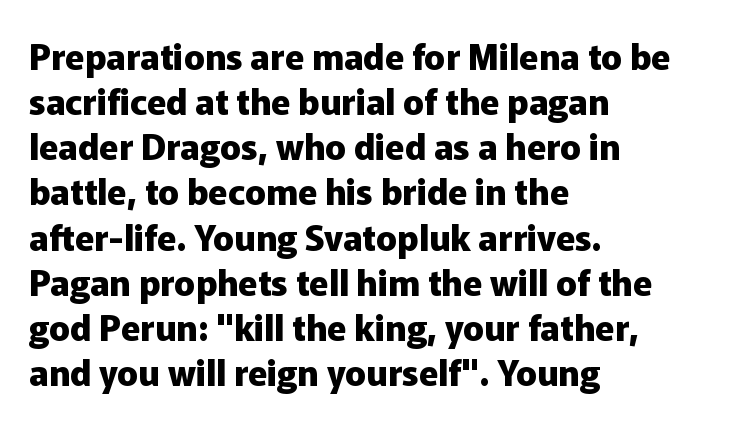
{"serif": "no", "italic": "no", "bold": "yes", "weight": "heavy", "width": "normal", "stroke_contrast": "low", "x_height": "medium", "monospaced": "no", "underline": "no", "align": "left", "line_spacing": "normal", "line_spacing_ratio": 1.29, "letter_spacing": "normal", "letter_spacing_em": 0.0, "glyph_px": 35}
